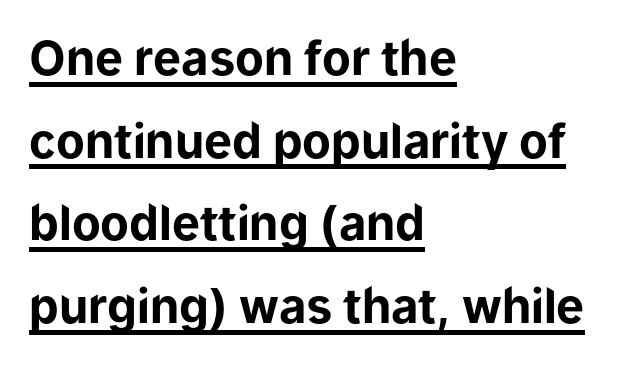
Caption: lettering with a line underneath. No italicization has been applied; the sample stays upright. Its strokes are broad and dark, the hallmark of bold type. You could call the tracking neutral — neither tight nor loose.
